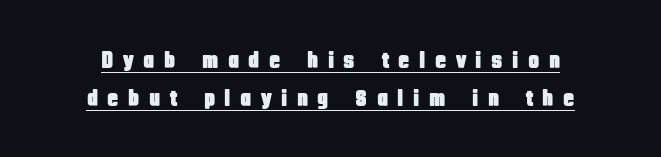
{"italic": "no", "underline": "yes", "line_spacing": "normal", "line_spacing_ratio": 1.64, "letter_spacing": "wide", "letter_spacing_em": 0.41, "glyph_px": 23}
